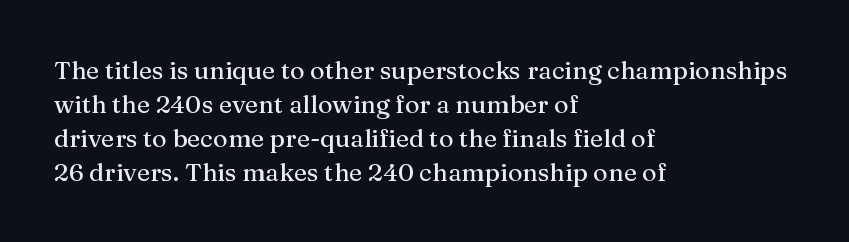
Q: Is the text italic (slanted)? A: No, it is upright.
Q: Is the text underlined? A: No.
Q: How is the paragraph aligned? A: Left-aligned.
Q: Is the spacing between letters normal or unusually wide? A: Normal.
Q: Is the spacing between lines tight, normal or loose? A: Normal.
